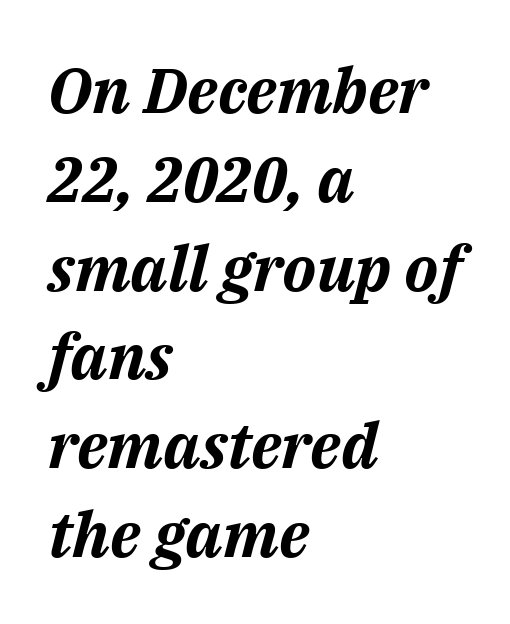
{"italic": "yes", "lean": "right", "slant_degrees": 14, "bold": "yes", "weight": "bold", "width": "normal", "stroke_contrast": "medium", "x_height": "medium", "monospaced": "no", "underline": "no", "align": "left", "line_spacing": "normal", "line_spacing_ratio": 1.41, "letter_spacing": "normal", "letter_spacing_em": 0.0, "glyph_px": 63}
